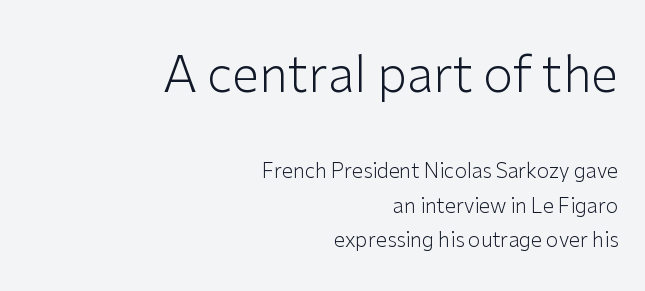
{"serif": "no", "italic": "no", "bold": "no", "weight": "light", "width": "normal", "stroke_contrast": "low", "x_height": "medium", "monospaced": "no", "underline": "no", "align": "right", "line_spacing_ratio": 1.73, "letter_spacing": "normal", "letter_spacing_em": 0.0, "larger_block": "first", "size_ratio": 2.45, "glyph_px": 49}
